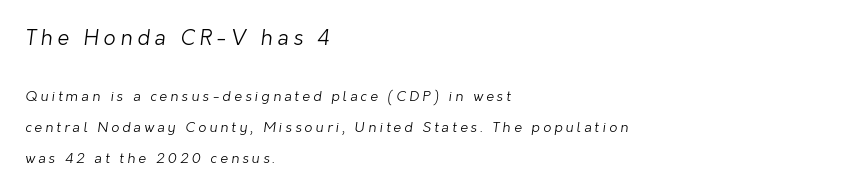
The image shows 21 px text type; set left-aligned, loose line spacing (2.2x), unusually wide letter spacing (+0.22 em), not underlined; the first (top) block is 1.5x larger.
